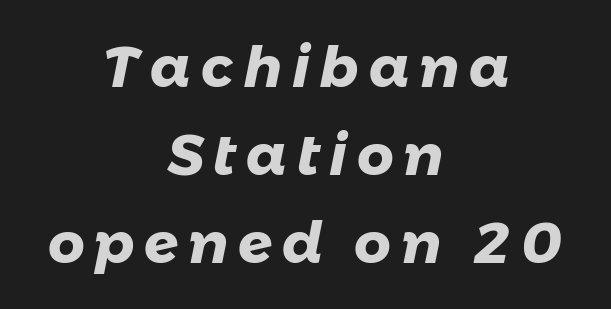
Q: Is the text bold? A: Yes.
Q: Is the typeface a serif or a sans-serif typeface? A: Sans-serif.
Q: Is the text underlined? A: No.
Q: How is the paragraph aligned? A: Centered.
Q: Is the spacing between lines tight, normal or loose? A: Normal.
Q: Width (condensed, normal, or wide)? A: Normal.
Q: Stroke contrast? A: Low.
Q: x-height? A: Medium.
Q: Monospaced? A: No.
